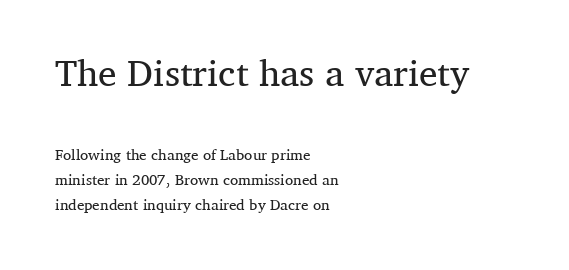
Line spacing here is normal. Underline: absent. Does the lettering tilt? It doesn't — this is upright. Here the glyphs are tracked normally, forming tight word shapes. Proportional: the letters do not fall into vertical columns. Weight: not bold — regular or lighter.
